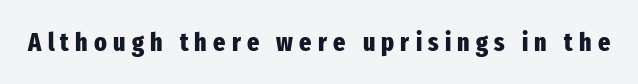
{"italic": "no", "bold": "yes", "underline": "no", "letter_spacing": "wide", "letter_spacing_em": 0.24, "glyph_px": 26}
